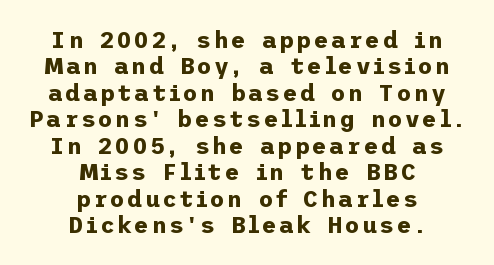
Q: Is the text bold? A: Yes.
Q: Is the text italic (slanted)? A: No, it is upright.
Q: Is the text underlined? A: No.
Q: How is the paragraph aligned? A: Centered.
Q: Is the spacing between lines tight, normal or loose? A: Tight.
